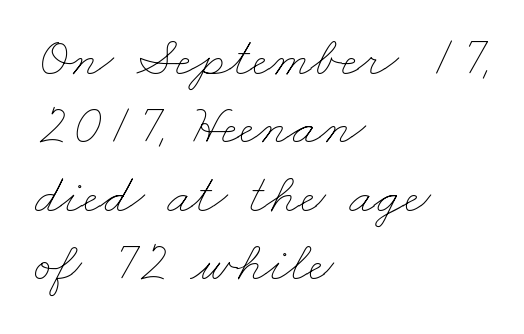
The image shows 57 px thin, wide type; set left-aligned, line spacing 1.2x, normal letter spacing, not underlined; low stroke contrast and a small x-height.
